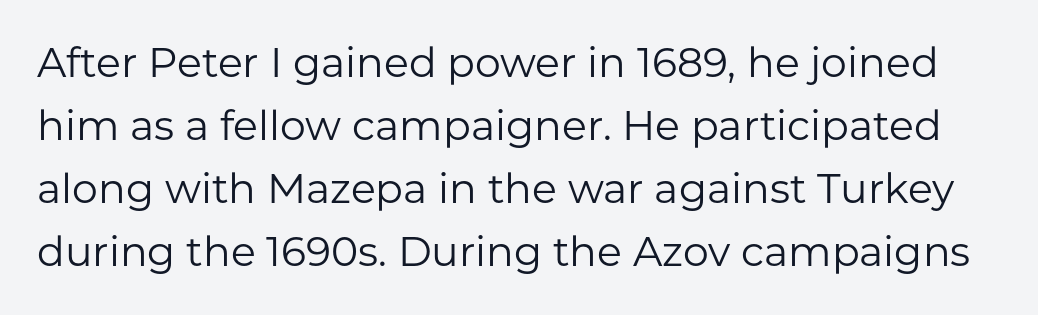
Q: Is the text bold? A: No.
Q: Is the text italic (slanted)? A: No, it is upright.
Q: Is the typeface a serif or a sans-serif typeface? A: Sans-serif.
Q: Is the text underlined? A: No.
Q: Is the spacing between letters normal or unusually wide? A: Normal.
Q: Is the spacing between lines tight, normal or loose? A: Normal.
Q: Width (condensed, normal, or wide)? A: Normal.
Q: Stroke contrast? A: Low.
Q: x-height? A: Medium.
Q: Monospaced? A: No.
